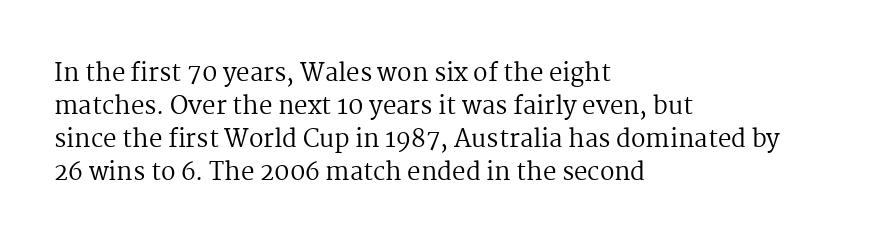
Q: Is the text bold? A: No.
Q: Is the text italic (slanted)? A: No, it is upright.
Q: Is the text underlined? A: No.
Q: How is the paragraph aligned? A: Left-aligned.
Q: Is the spacing between letters normal or unusually wide? A: Normal.
Q: Is the spacing between lines tight, normal or loose? A: Normal.
